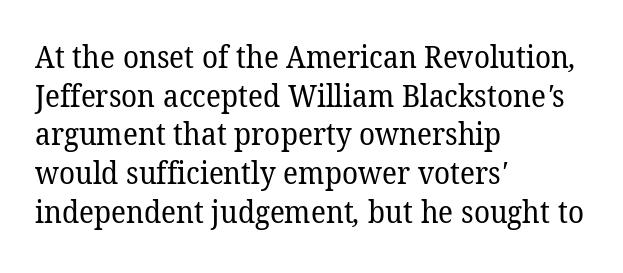
Q: Is the text bold? A: No.
Q: Is the typeface a serif or a sans-serif typeface? A: Serif.
Q: Is the text underlined? A: No.
Q: How is the paragraph aligned? A: Left-aligned.
Q: Is the spacing between letters normal or unusually wide? A: Normal.
Q: Is the spacing between lines tight, normal or loose? A: Normal.
Q: Width (condensed, normal, or wide)? A: Normal.
Q: Stroke contrast? A: Low.
Q: x-height? A: Medium.
Q: Monospaced? A: No.
